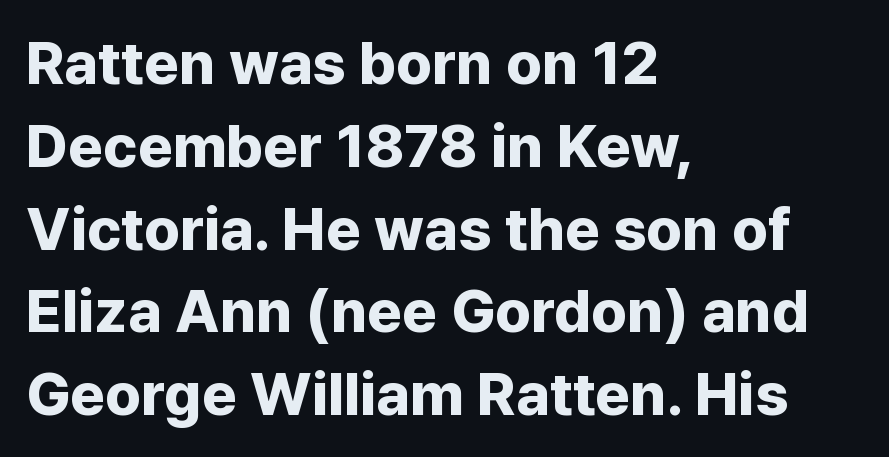
Q: Is the text bold? A: Yes.
Q: Is the text italic (slanted)? A: No, it is upright.
Q: Is the typeface a serif or a sans-serif typeface? A: Sans-serif.
Q: Is the text underlined? A: No.
Q: How is the paragraph aligned? A: Left-aligned.
Q: Is the spacing between letters normal or unusually wide? A: Normal.
Q: Is the spacing between lines tight, normal or loose? A: Normal.
Q: Width (condensed, normal, or wide)? A: Normal.
Q: Stroke contrast? A: Low.
Q: x-height? A: Medium.
Q: Monospaced? A: No.
